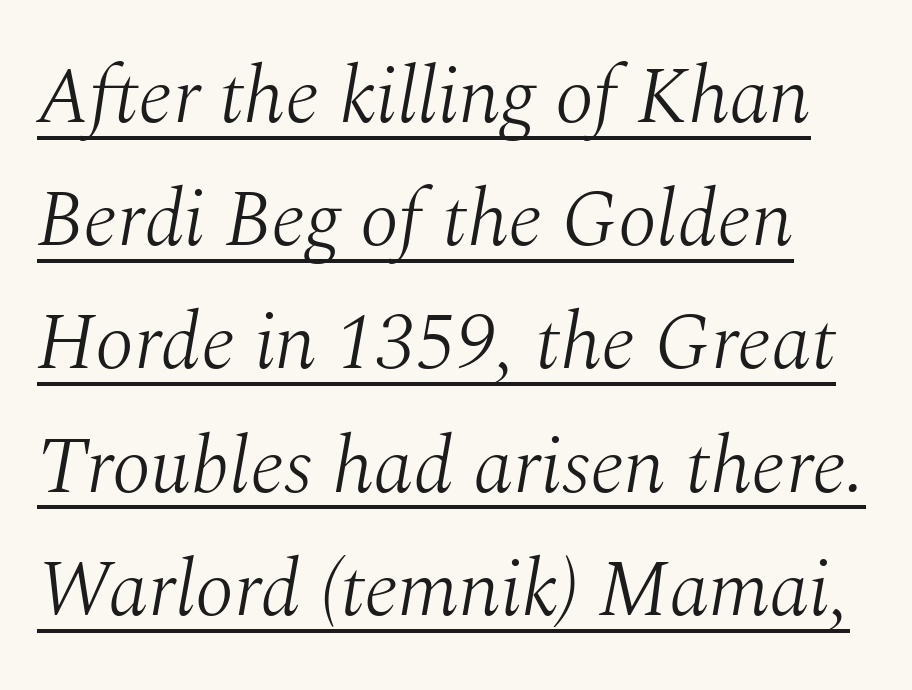
{"serif": "yes", "italic": "yes", "lean": "right", "slant_degrees": 10, "bold": "no", "weight": "light", "width": "normal", "stroke_contrast": "medium", "x_height": "medium", "monospaced": "no", "underline": "yes", "line_spacing": "normal", "line_spacing_ratio": 1.54, "letter_spacing": "normal", "letter_spacing_em": 0.0, "glyph_px": 80}
